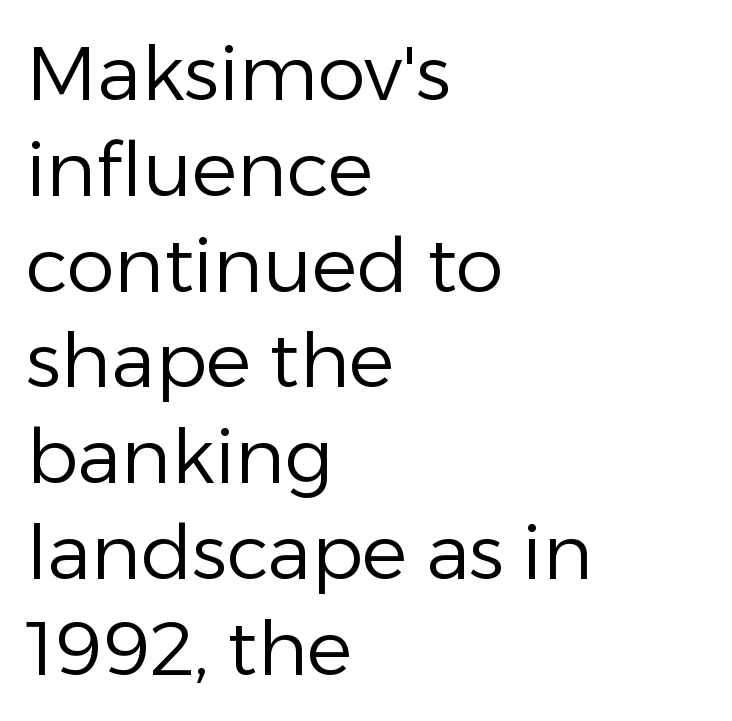
Quick note: underline off. Summary of weight: not heavy and not bold. Unlike a traditional serif, this face leaves its strokes unadorned. In terms of posture, this sample is upright. Tracking value appears to be zero — textbook default spacing.
